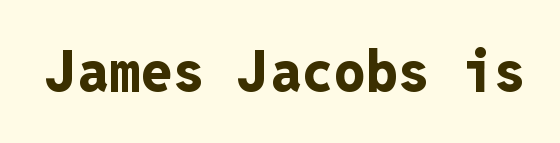
Strong, thick strokes mark this as bold type. The text was rendered using a sans face with plain stroke endings. The lettering holds an erect, upright posture throughout. The passage shown is typed in a monospace face where columns stay perfectly aligned. Letters rest on an invisible, unmarked baseline.
